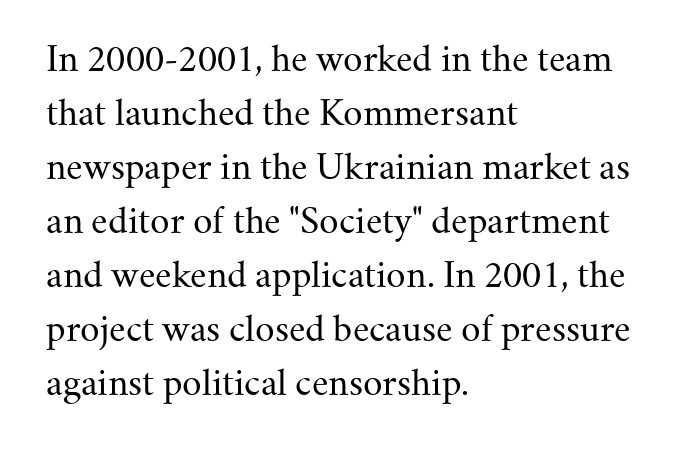
Q: Is the text bold? A: No.
Q: Is the text italic (slanted)? A: No, it is upright.
Q: Is the typeface a serif or a sans-serif typeface? A: Serif.
Q: Is the text underlined? A: No.
Q: How is the paragraph aligned? A: Left-aligned.
Q: Is the spacing between letters normal or unusually wide? A: Normal.
Q: Is the spacing between lines tight, normal or loose? A: Normal.
Q: Width (condensed, normal, or wide)? A: Normal.
Q: Stroke contrast? A: Medium.
Q: x-height? A: Small.
Q: Monospaced? A: No.
